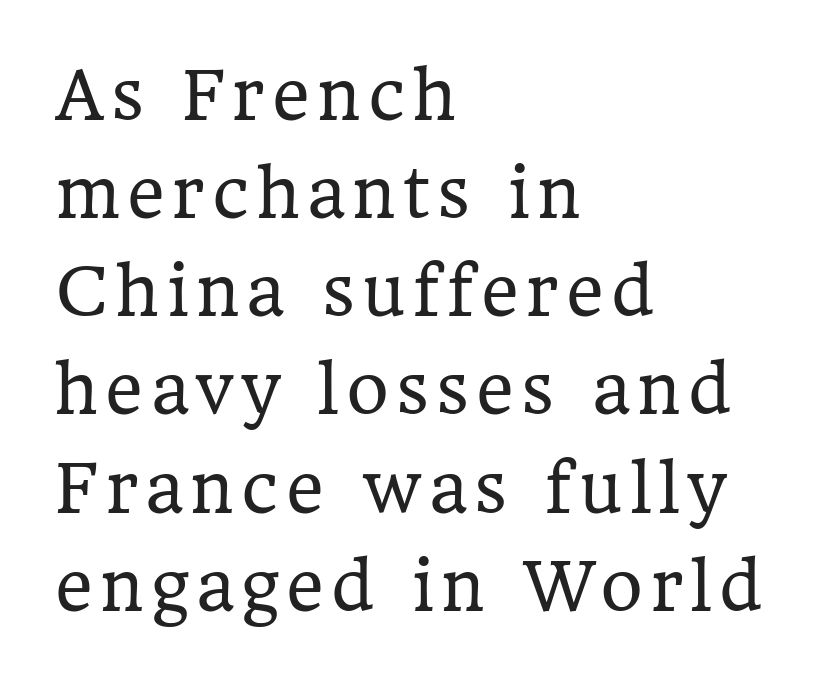
Q: Is the text bold? A: No.
Q: Is the text italic (slanted)? A: No, it is upright.
Q: Is the typeface a serif or a sans-serif typeface? A: Serif.
Q: Is the text underlined? A: No.
Q: How is the paragraph aligned? A: Left-aligned.
Q: Is the spacing between lines tight, normal or loose? A: Normal.
Q: Width (condensed, normal, or wide)? A: Normal.
Q: Stroke contrast? A: Low.
Q: x-height? A: Medium.
Q: Monospaced? A: No.
